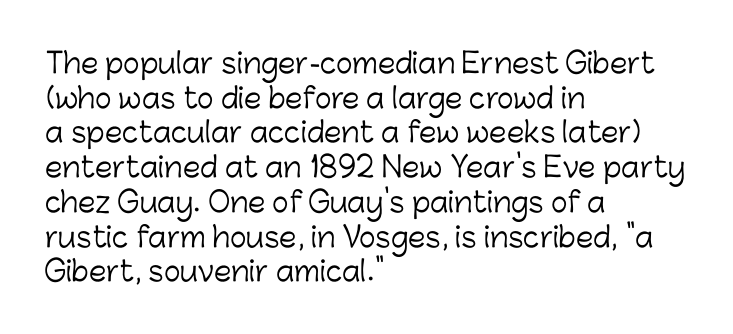
Inter-character spacing is left at the font's built-in metrics. The cut favours lightness, reaching ordinary text weight at its darkest. The face used here is a sans, in the tradition of grotesques and geometrics. The lines in this sample share a left origin and differ only in where they stop.
